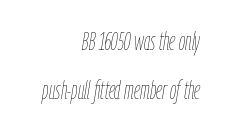
Q: Is the text bold? A: No.
Q: Is the text italic (slanted)? A: Yes, it leans right by about 9 degrees.
Q: Is the text underlined? A: No.
Q: How is the paragraph aligned? A: Right-aligned.
Q: Is the spacing between letters normal or unusually wide? A: Normal.
Q: Is the spacing between lines tight, normal or loose? A: Loose.
